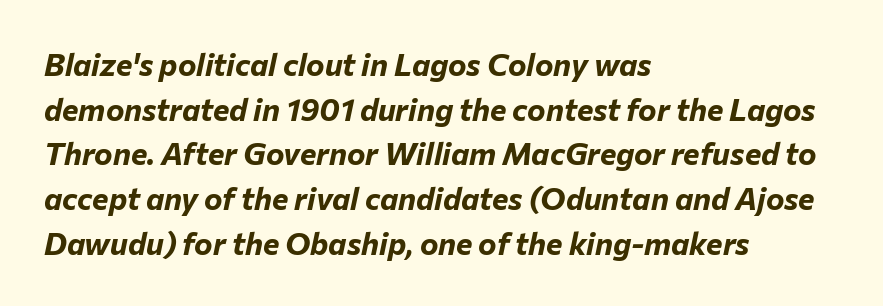
The image shows 31 px bold type, italic (leaning right); set left-aligned, normal line spacing (1.44x), normal letter spacing, not underlined; low stroke contrast and a medium x-height.
